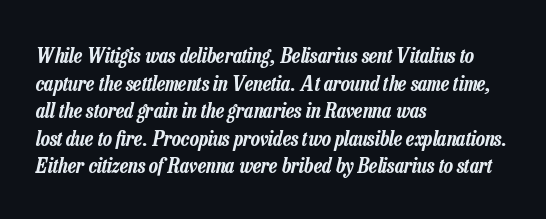
The rows are spaced the way most documents space them. How are the letters spaced? Ordinarily, with no added tracking. Style check: oblique. Casual observation: everything's shoved over to the left. Bare-footed words on every line.
